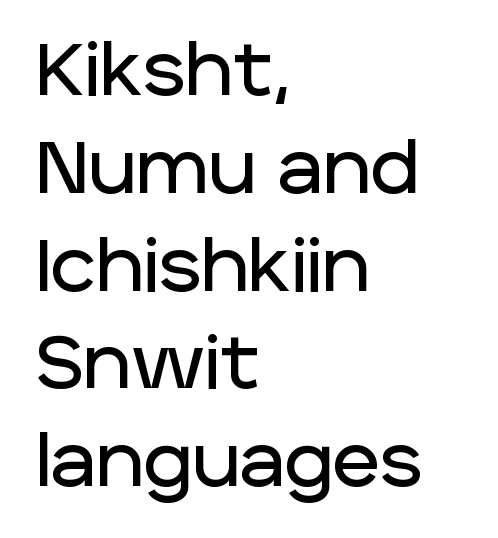
{"serif": "no", "italic": "no", "width": "normal", "stroke_contrast": "low", "x_height": "large", "monospaced": "no", "underline": "no", "align": "left", "line_spacing": "normal", "line_spacing_ratio": 1.34, "letter_spacing": "normal", "letter_spacing_em": 0.0, "glyph_px": 73}
